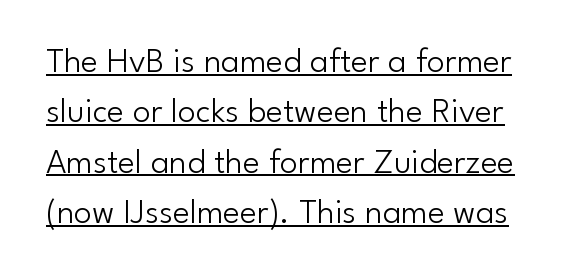
Q: Is the text bold? A: No.
Q: Is the text italic (slanted)? A: No, it is upright.
Q: Is the typeface a serif or a sans-serif typeface? A: Sans-serif.
Q: Is the text underlined? A: Yes.
Q: Is the spacing between letters normal or unusually wide? A: Normal.
Q: Is the spacing between lines tight, normal or loose? A: Normal.
Q: Width (condensed, normal, or wide)? A: Normal.
Q: Stroke contrast? A: Low.
Q: x-height? A: Small.
Q: Monospaced? A: No.
